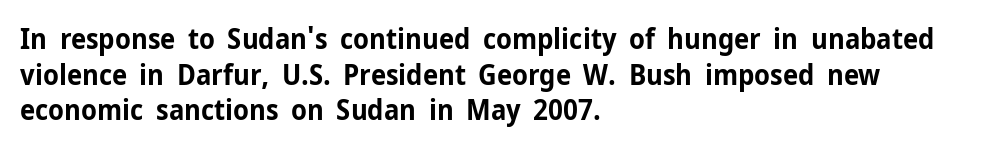
Q: Is the text bold? A: Yes.
Q: Is the text italic (slanted)? A: No, it is upright.
Q: Is the typeface a serif or a sans-serif typeface? A: Sans-serif.
Q: Is the text underlined? A: No.
Q: How is the paragraph aligned? A: Left-aligned.
Q: Is the spacing between letters normal or unusually wide? A: Normal.
Q: Is the spacing between lines tight, normal or loose? A: Normal.
Q: Width (condensed, normal, or wide)? A: Normal.
Q: Stroke contrast? A: Low.
Q: x-height? A: Medium.
Q: Monospaced? A: No.
